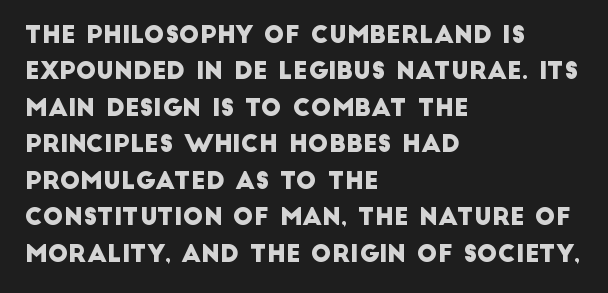
{"underline": "no", "align": "left", "line_spacing": "normal", "line_spacing_ratio": 1.52, "letter_spacing": "normal", "letter_spacing_em": 0.0, "glyph_px": 24}
